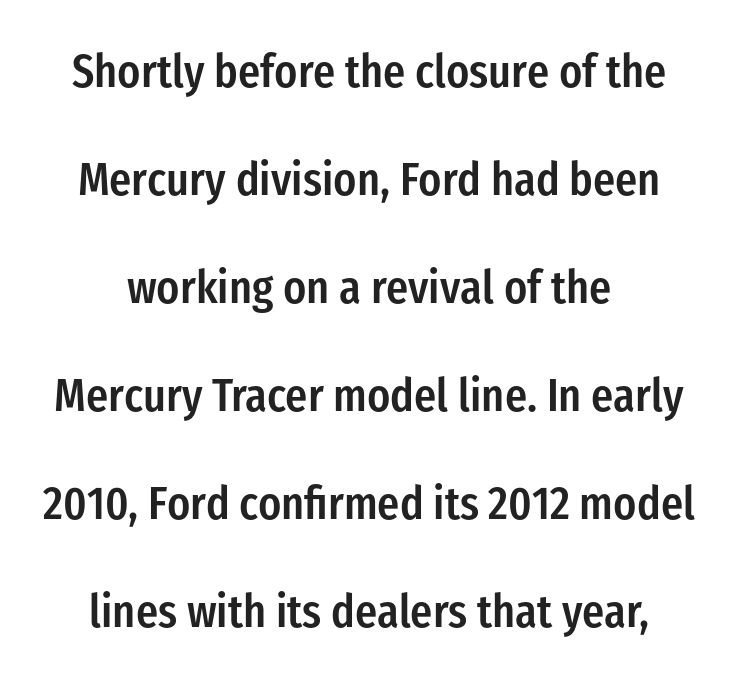
A student would call this center alignment; a typographer would say set centered. Each glyph is drawn with semibold strokes, heavier than normal yet not fully bold. Anything drawn beneath the words? Only blank space. The designer went with a sans here, leaving each stem footless. The face used here is proportionally spaced, like ordinary book or web type. The face used here is rendered with its standard letterfit.
